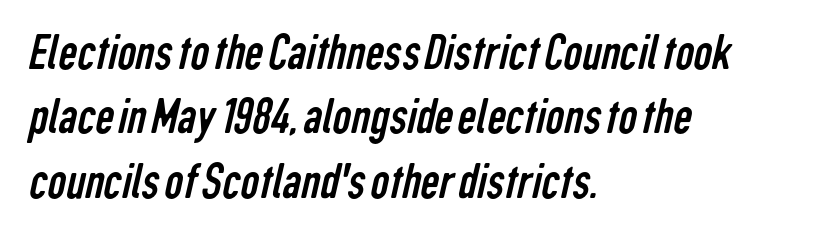
Q: Is the text bold? A: No.
Q: Is the typeface a serif or a sans-serif typeface? A: Sans-serif.
Q: Is the text underlined? A: No.
Q: How is the paragraph aligned? A: Left-aligned.
Q: Is the spacing between letters normal or unusually wide? A: Normal.
Q: Width (condensed, normal, or wide)? A: Condensed.
Q: Stroke contrast? A: Low.
Q: x-height? A: Medium.
Q: Monospaced? A: No.
